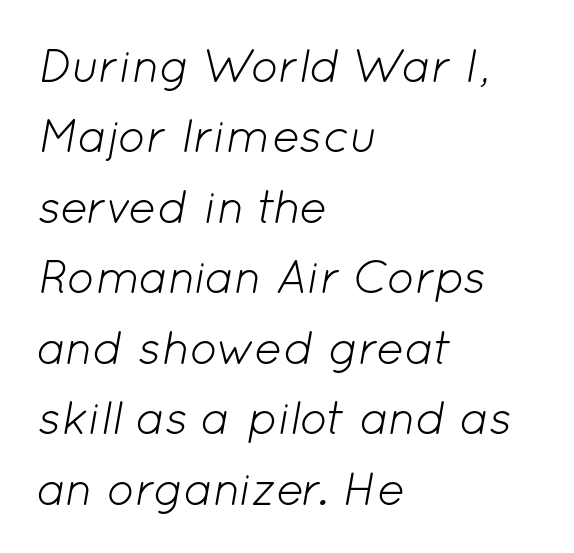
Weight class: somewhere from thin through regular. Baseline-to-baseline distance is the conventional proportion of letter height. This rendering uses left alignment, leaving the right contour irregular. The passage shown is not underscored anywhere. Is the type slanted? Yes — the strokes lean at a clear angle.
